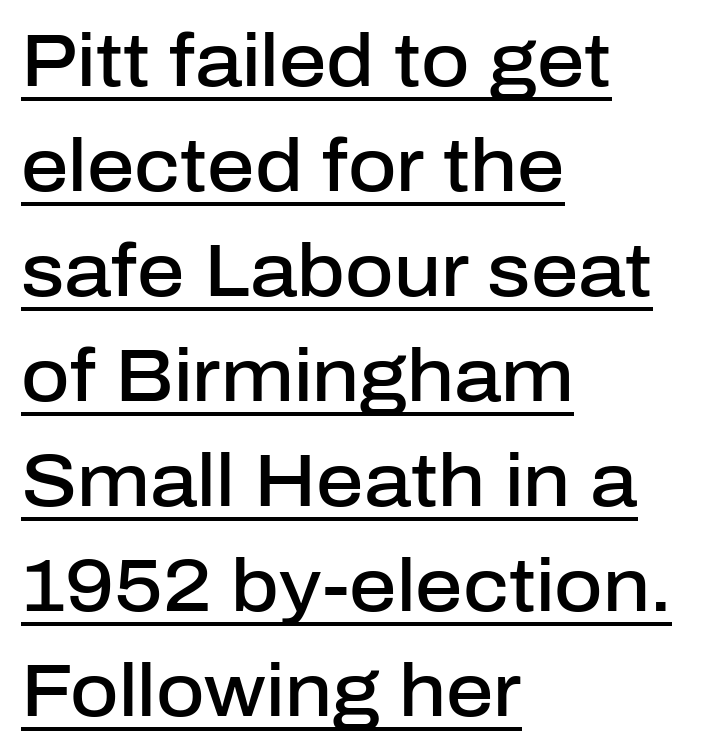
The image shows 74 px semibold sans-serif type, upright; set left-aligned, normal line spacing (1.42x), normal letter spacing, underlined; low stroke contrast and a medium x-height.
